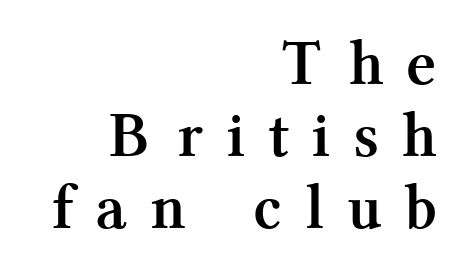
The image shows 65 px semibold serif type, upright; set right-aligned, tight line spacing (1.11x), unusually wide letter spacing (+0.43 em), not underlined; medium stroke contrast and a medium x-height.
